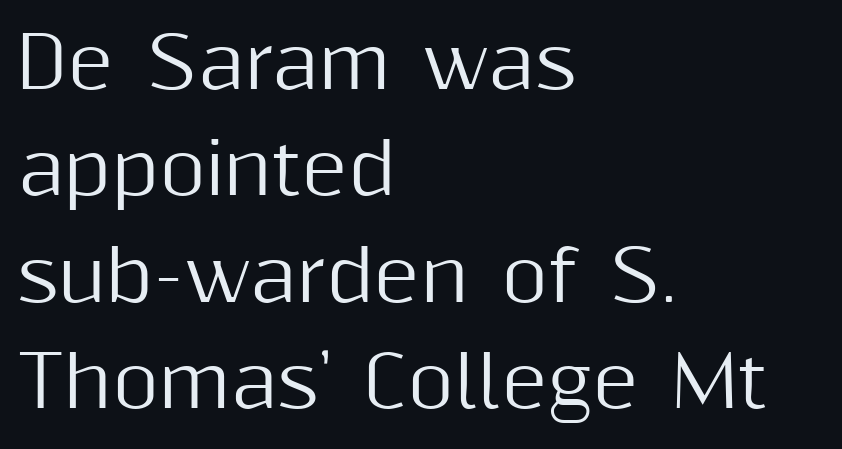
The image shows 71 px sans-serif type, upright; set left-aligned, normal line spacing (1.5x), normal letter spacing, not underlined; medium stroke contrast and a medium x-height.
